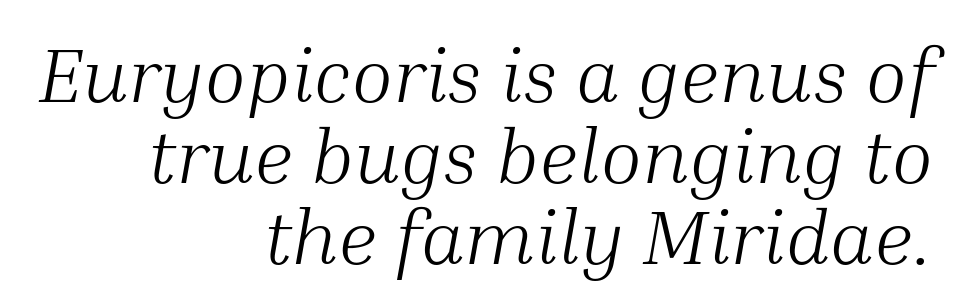
Q: Is the text bold? A: No.
Q: Is the text italic (slanted)? A: Yes, it leans right by about 10 degrees.
Q: Is the typeface a serif or a sans-serif typeface? A: Serif.
Q: Is the text underlined? A: No.
Q: How is the paragraph aligned? A: Right-aligned.
Q: Is the spacing between letters normal or unusually wide? A: Normal.
Q: Is the spacing between lines tight, normal or loose? A: Tight.
Q: Width (condensed, normal, or wide)? A: Normal.
Q: Stroke contrast? A: Medium.
Q: x-height? A: Medium.
Q: Monospaced? A: No.
